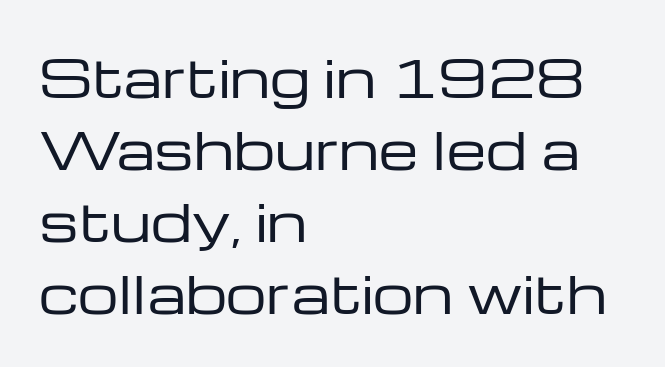
{"serif": "no", "italic": "no", "bold": "no", "weight": "regular", "width": "wide", "stroke_contrast": "low", "x_height": "medium", "monospaced": "no", "underline": "no", "align": "left", "line_spacing": "normal", "line_spacing_ratio": 1.41, "letter_spacing": "normal", "letter_spacing_em": 0.0, "glyph_px": 51}
